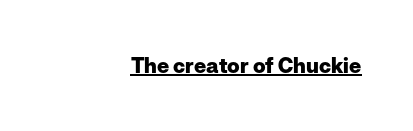
{"italic": "no", "bold": "yes", "underline": "yes", "align": "right", "letter_spacing": "normal", "letter_spacing_em": 0.0, "glyph_px": 21}
